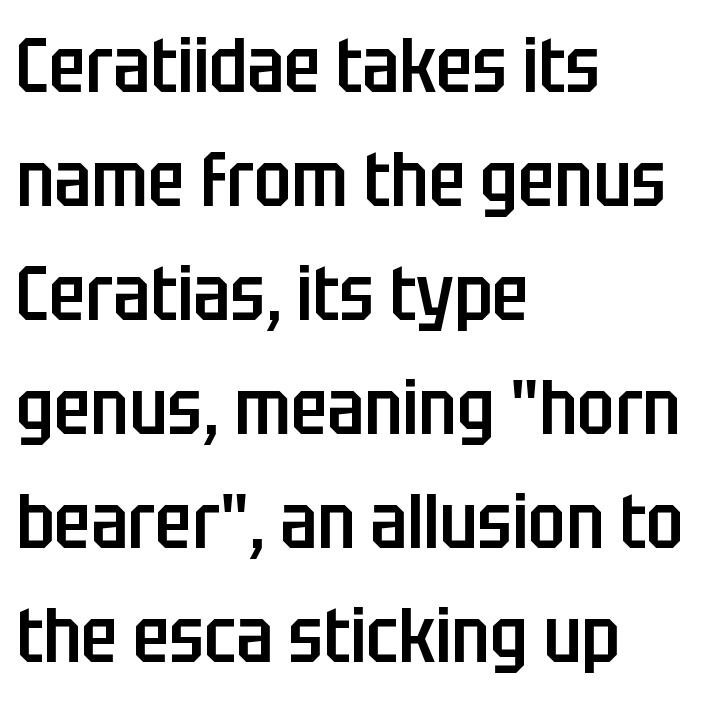
{"serif": "no", "italic": "no", "bold": "semi", "weight": "semibold", "width": "condensed", "stroke_contrast": "low", "x_height": "large", "monospaced": "no", "underline": "no", "align": "left", "line_spacing": "normal", "line_spacing_ratio": 1.5, "letter_spacing": "normal", "letter_spacing_em": 0.0, "glyph_px": 76}
